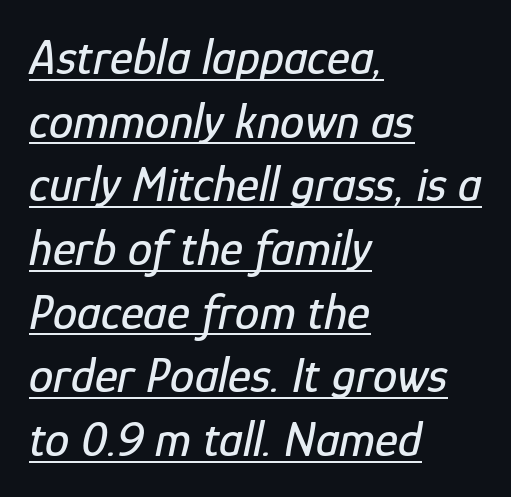
{"italic": "yes", "lean": "right", "slant_degrees": 12, "width": "condensed", "stroke_contrast": "low", "x_height": "medium", "monospaced": "no", "underline": "yes", "align": "left", "line_spacing": "normal", "line_spacing_ratio": 1.3, "letter_spacing": "normal", "letter_spacing_em": 0.0, "glyph_px": 49}
